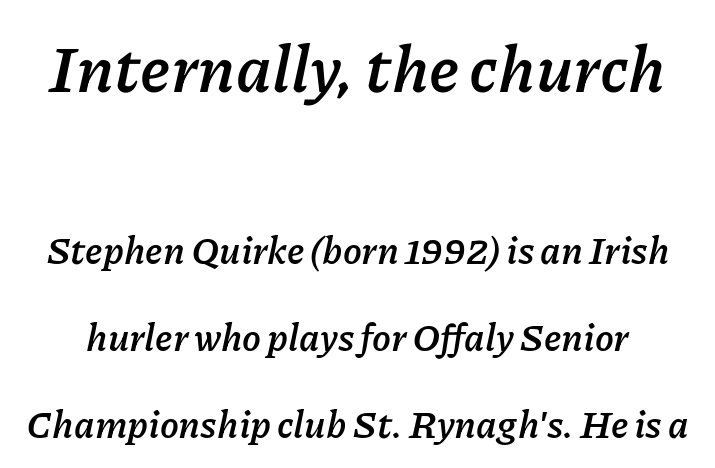
{"italic": "yes", "lean": "right", "slant_degrees": 11, "bold": "yes", "weight": "semibold", "width": "normal", "stroke_contrast": "low", "x_height": "medium", "monospaced": "no", "underline": "no", "line_spacing": "loose", "line_spacing_ratio": 2.28, "letter_spacing": "normal", "letter_spacing_em": 0.0, "larger_block": "first", "size_ratio": 1.74, "glyph_px": 66}
